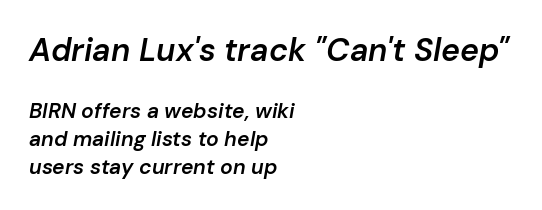
The image shows 32 px semibold type, italic (leaning right); set left-aligned, normal line spacing (1.33x), normal letter spacing, not underlined; the first (top) block is 1.52x larger; low stroke contrast and a medium x-height.
